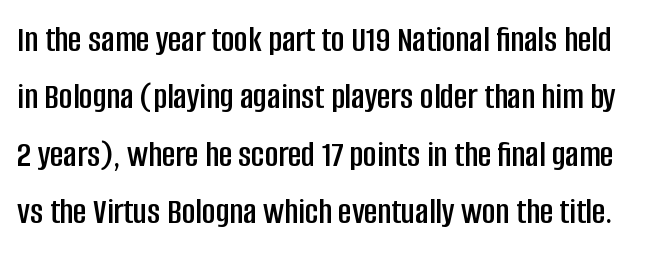
Q: Is the text italic (slanted)? A: No, it is upright.
Q: Is the typeface a serif or a sans-serif typeface? A: Sans-serif.
Q: Is the text underlined? A: No.
Q: Is the spacing between letters normal or unusually wide? A: Normal.
Q: Is the spacing between lines tight, normal or loose? A: Normal.
Q: Width (condensed, normal, or wide)? A: Condensed.
Q: Stroke contrast? A: Low.
Q: x-height? A: Large.
Q: Monospaced? A: No.
